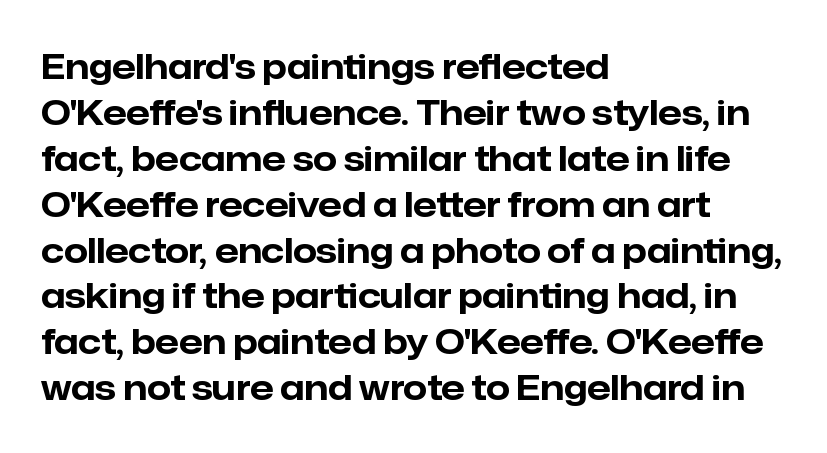
The font family rendered here belongs to the sans-serif group. Rendered with straight, roman letterforms. The face used here is proportionally spaced, like ordinary book or web type. If you measured baseline to baseline, you'd find a middling distance. Underline: absent. Every letter is thick-stroked: bold, no question.
